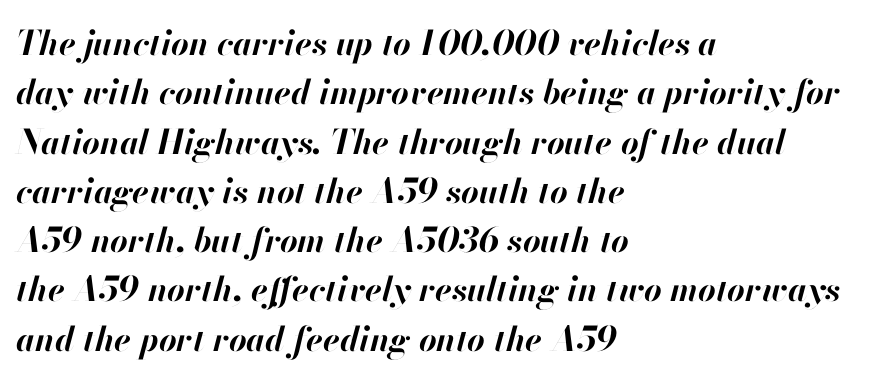
The image shows 34 px bold type, italic (leaning right); set left-aligned, normal line spacing (1.45x), normal letter spacing, not underlined; high stroke contrast and a small x-height.
